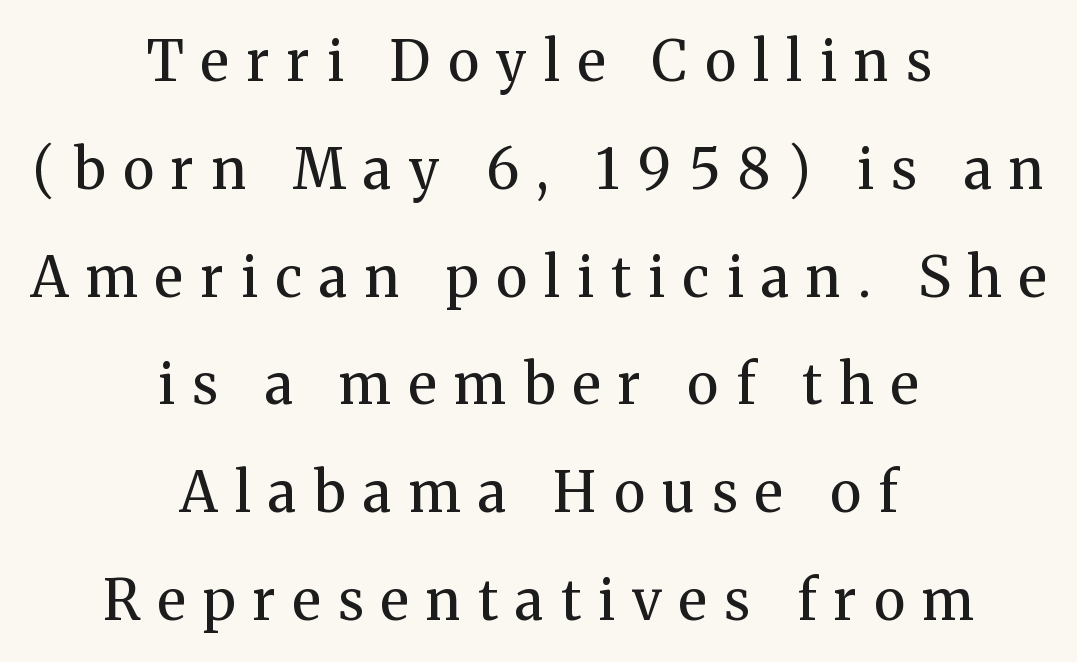
The image shows 55 px regular-weight serif type, upright; set centered, loose line spacing (1.96x), unusually wide letter spacing (+0.32 em), not underlined; medium stroke contrast and a medium x-height.
